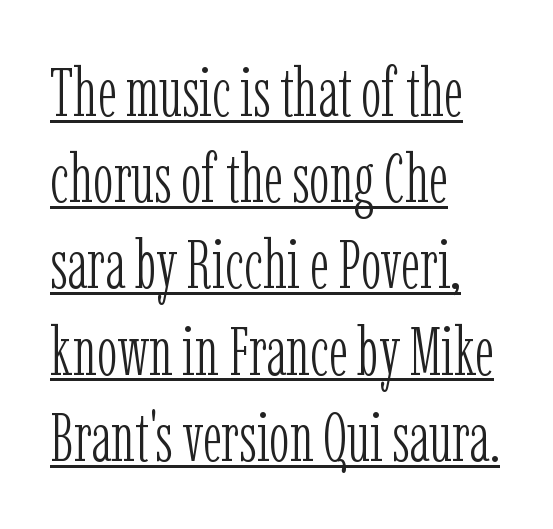
{"serif": "yes", "italic": "no", "bold": "no", "weight": "light", "width": "condensed", "stroke_contrast": "low", "x_height": "medium", "monospaced": "no", "underline": "yes", "align": "left", "line_spacing": "normal", "line_spacing_ratio": 1.25, "letter_spacing": "normal", "letter_spacing_em": 0.0, "glyph_px": 69}
